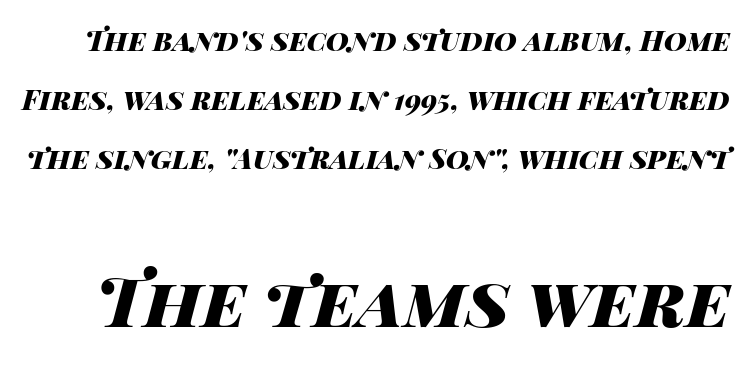
The specimen omits any rule beneath the text block's lines. The tracking reads as untouched default to a designer's eye. Is this a fixed-width face? No — the glyphs have proportional, varying widths. Block two is the big one; block one sits smaller above it. Quick note: interline space is abundant.
